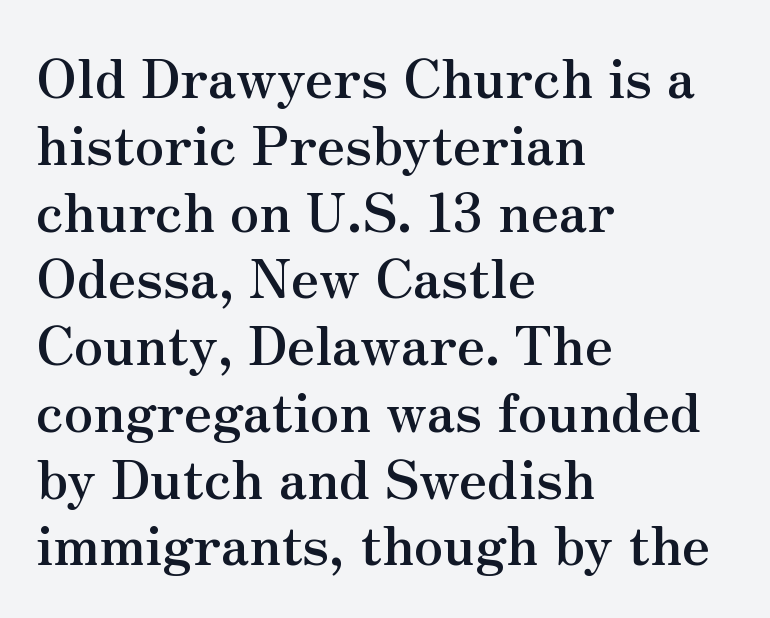
{"serif": "yes", "italic": "no", "bold": "yes", "weight": "semibold", "width": "normal", "stroke_contrast": "medium", "x_height": "small", "monospaced": "no", "underline": "no", "align": "left", "line_spacing": "normal", "line_spacing_ratio": 1.26, "letter_spacing": "normal", "letter_spacing_em": 0.0, "glyph_px": 53}
